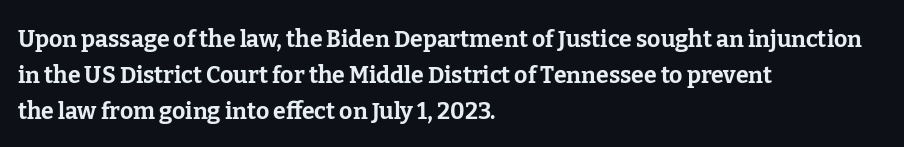
Q: Is the text bold? A: Yes.
Q: Is the text italic (slanted)? A: No, it is upright.
Q: Is the text underlined? A: No.
Q: How is the paragraph aligned? A: Left-aligned.
Q: Is the spacing between letters normal or unusually wide? A: Normal.
Q: Is the spacing between lines tight, normal or loose? A: Normal.
